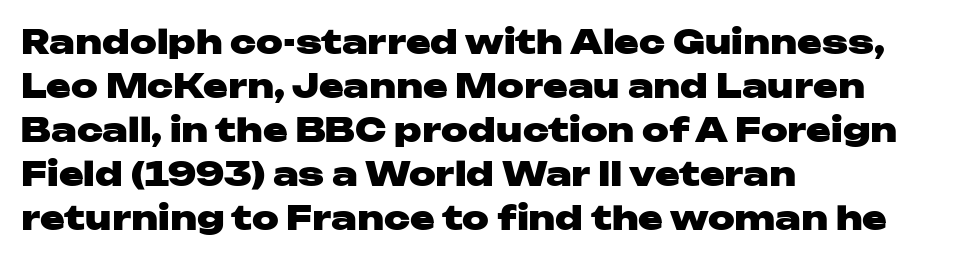
The image shows 33 px heavy, wide sans-serif type, upright; set left-aligned, normal line spacing (1.33x), normal letter spacing, not underlined; low stroke contrast and a medium x-height.
